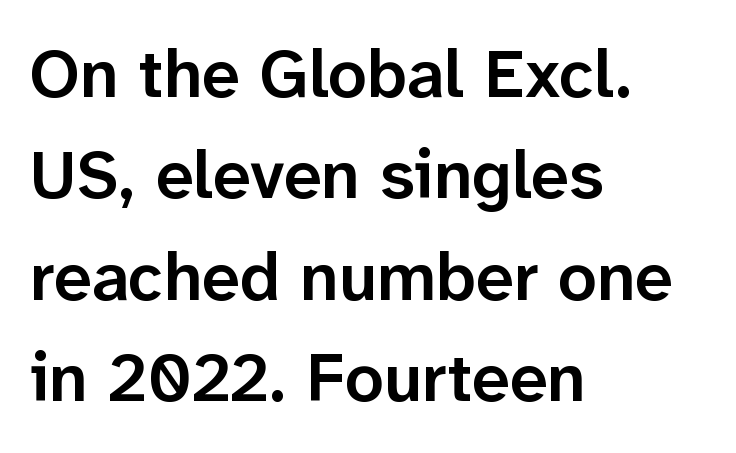
The image shows 68 px semibold sans-serif type, upright; set left-aligned, normal line spacing (1.49x), normal letter spacing, not underlined; low stroke contrast and a medium x-height.
